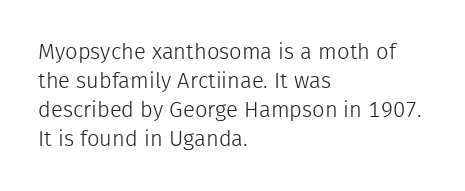
Tall strokes in this sample are plumb rather than angled. The passage shown has conventional tracking throughout. Every row of glyphs begins at an identical x-position on the left. A normal amount of white space separates one row of letters from the next. Type without underlining.
